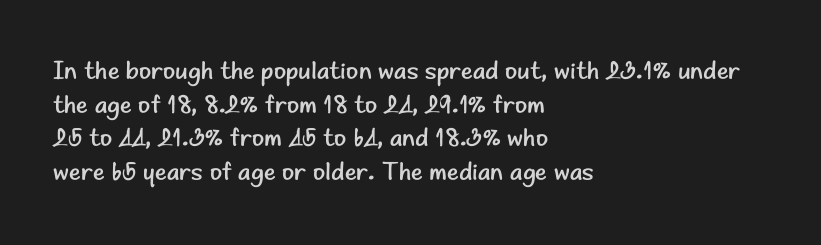
The image shows 25 px text type, upright; set left-aligned, normal line spacing (1.35x), normal letter spacing, not underlined.
